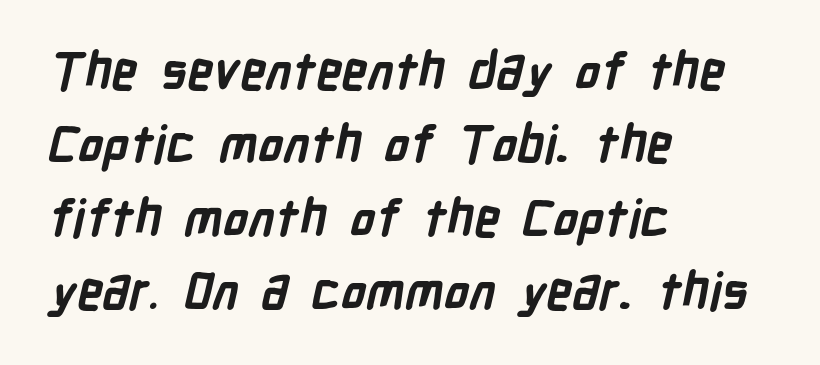
The image shows 51 px semibold, condensed sans-serif type; set left-aligned, normal line spacing (1.44x), normal letter spacing, not underlined; low stroke contrast and a medium x-height.
